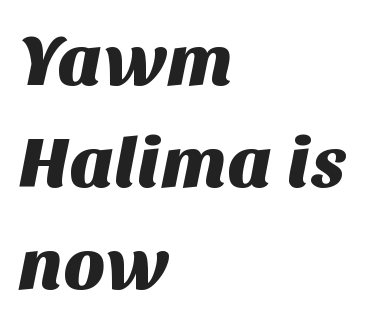
{"serif": "no", "width": "normal", "stroke_contrast": "medium", "x_height": "large", "monospaced": "no", "underline": "no", "align": "left", "line_spacing": "normal", "line_spacing_ratio": 1.42, "letter_spacing": "normal", "letter_spacing_em": 0.0, "glyph_px": 72}
